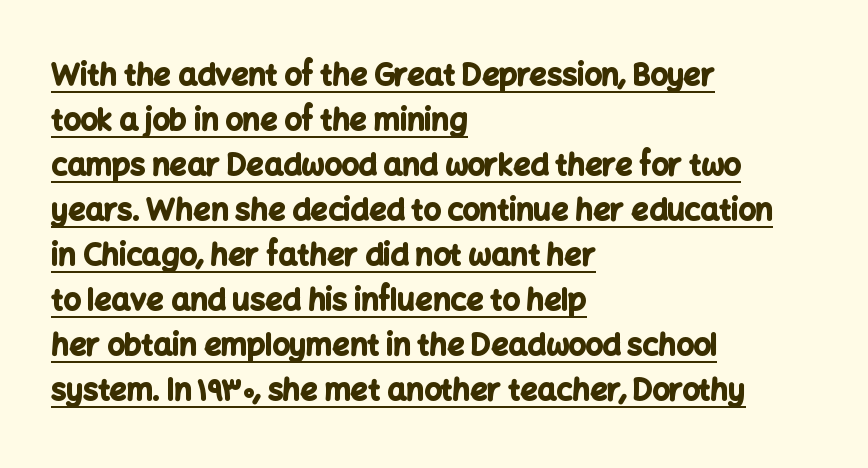
Quick note: not italic, upright. Strong, thick strokes mark this as bold type. Alignment: flush left. The text was rendered using a sans face with plain stroke endings. This sample keeps an unexceptional amount of space between lines.
